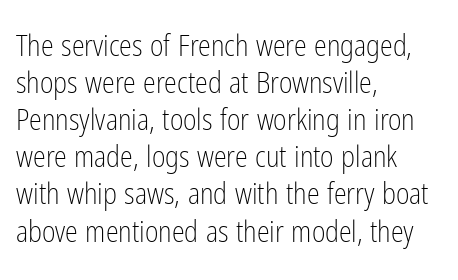
The foot of each line stays bare and open. The horizontal fit of the characters is conventional and even. A quiet, ordinary-to-light weight characterises the typeface. The passage shown is typeset with a sans-serif family. A typesetter would mark this as roman, not italic.
